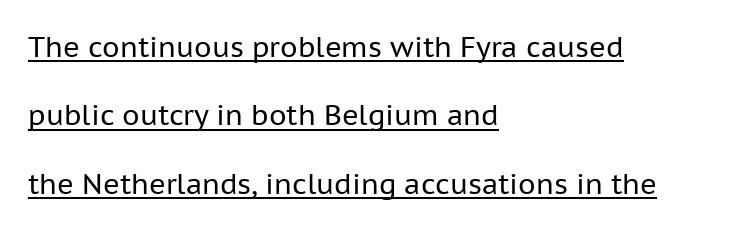
{"serif": "no", "italic": "no", "bold": "no", "weight": "regular", "width": "normal", "stroke_contrast": "low", "x_height": "medium", "monospaced": "no", "underline": "yes", "align": "left", "line_spacing": "loose", "line_spacing_ratio": 2.44, "letter_spacing": "normal", "letter_spacing_em": 0.0, "glyph_px": 28}
